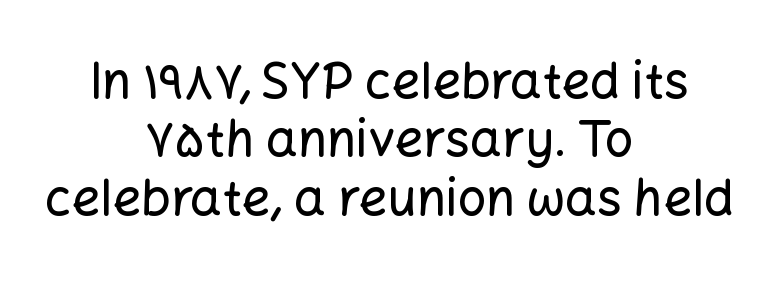
The image shows 50 px sans-serif type, upright; set centered, line spacing 1.17x, normal letter spacing, not underlined; low stroke contrast and a medium x-height.
